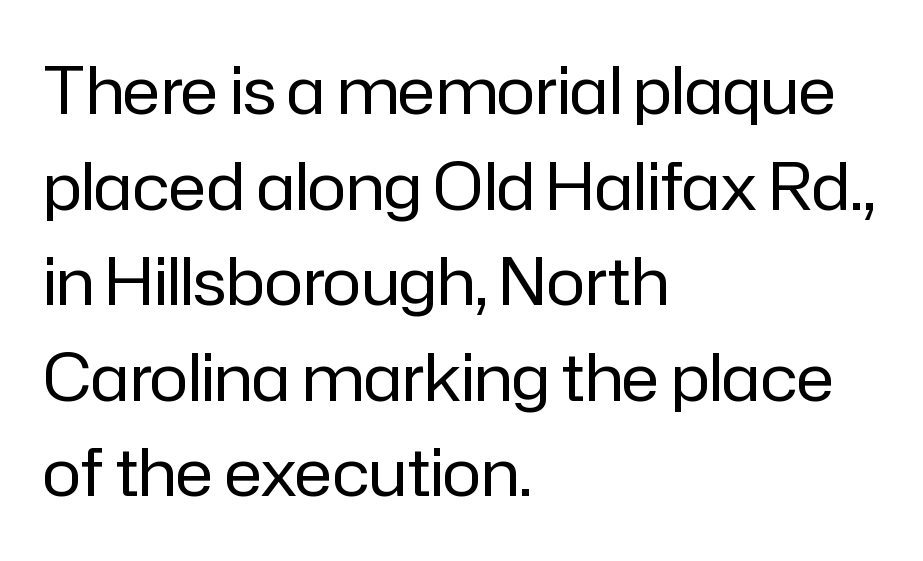
The image shows 65 px regular-weight sans-serif type, upright; set left-aligned, normal line spacing (1.47x), normal letter spacing, not underlined; low stroke contrast and a medium x-height.
